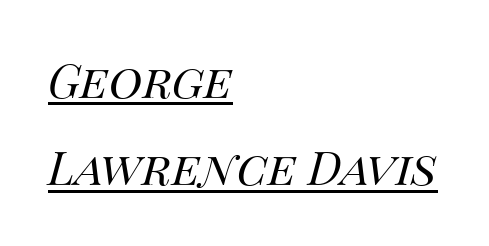
{"italic": "yes", "lean": "right", "slant_degrees": 14, "bold": "no", "weight": "regular", "width": "normal", "stroke_contrast": "medium", "x_height": "large", "monospaced": "no", "underline": "yes", "align": "left", "line_spacing": "loose", "line_spacing_ratio": 1.9, "letter_spacing": "normal", "letter_spacing_em": 0.0, "glyph_px": 46}
